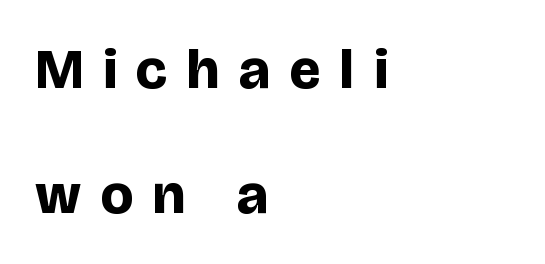
Unmarked baselines from the first word to the last. Compared with typical paragraphs, the rows here are farther apart. Left-aligned paragraph, ragged on the right. Chunky letters — that's bold for sure. Note the varied advance widths — an 'i' is clearly narrower than an 'm'. The passage shown has open, widely tracked lettering throughout.
